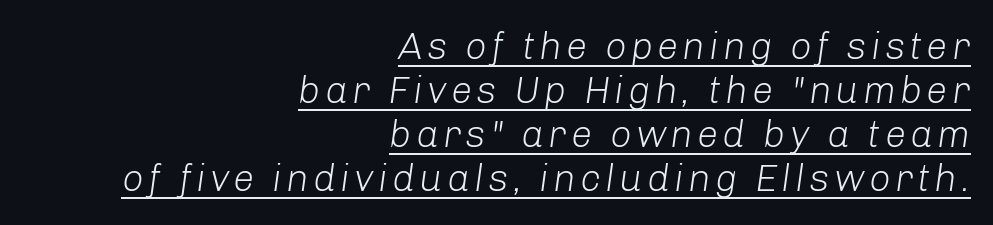
Q: Is the text bold? A: No.
Q: Is the text italic (slanted)? A: Yes, it leans right by about 8 degrees.
Q: Is the text underlined? A: Yes.
Q: How is the paragraph aligned? A: Right-aligned.
Q: Width (condensed, normal, or wide)? A: Normal.
Q: Stroke contrast? A: Low.
Q: x-height? A: Medium.
Q: Monospaced? A: No.
